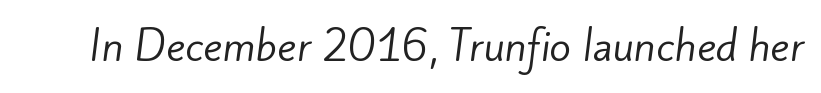
Q: Is the text bold? A: No.
Q: Is the typeface a serif or a sans-serif typeface? A: Sans-serif.
Q: Is the text underlined? A: No.
Q: Is the spacing between letters normal or unusually wide? A: Normal.
Q: Width (condensed, normal, or wide)? A: Normal.
Q: Stroke contrast? A: Low.
Q: x-height? A: Small.
Q: Monospaced? A: No.
